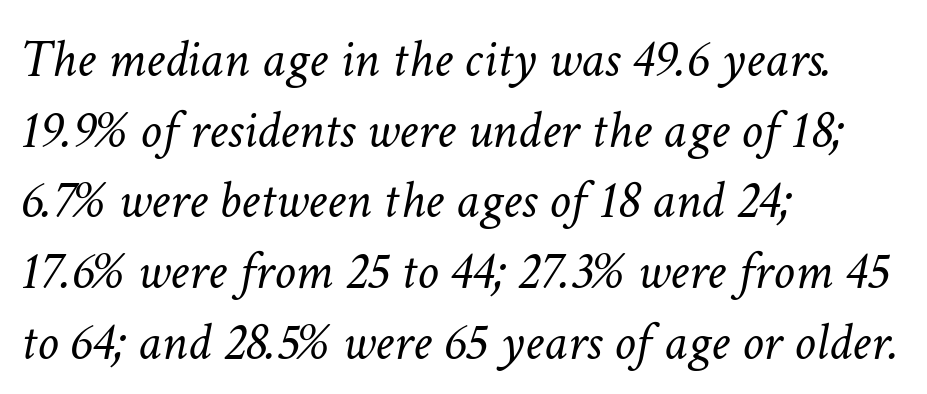
Q: Is the text bold? A: No.
Q: Is the text italic (slanted)? A: Yes, it leans right by about 11 degrees.
Q: Is the text underlined? A: No.
Q: How is the paragraph aligned? A: Left-aligned.
Q: Is the spacing between letters normal or unusually wide? A: Normal.
Q: Is the spacing between lines tight, normal or loose? A: Normal.
Q: Width (condensed, normal, or wide)? A: Normal.
Q: Stroke contrast? A: Low.
Q: x-height? A: Medium.
Q: Monospaced? A: No.
